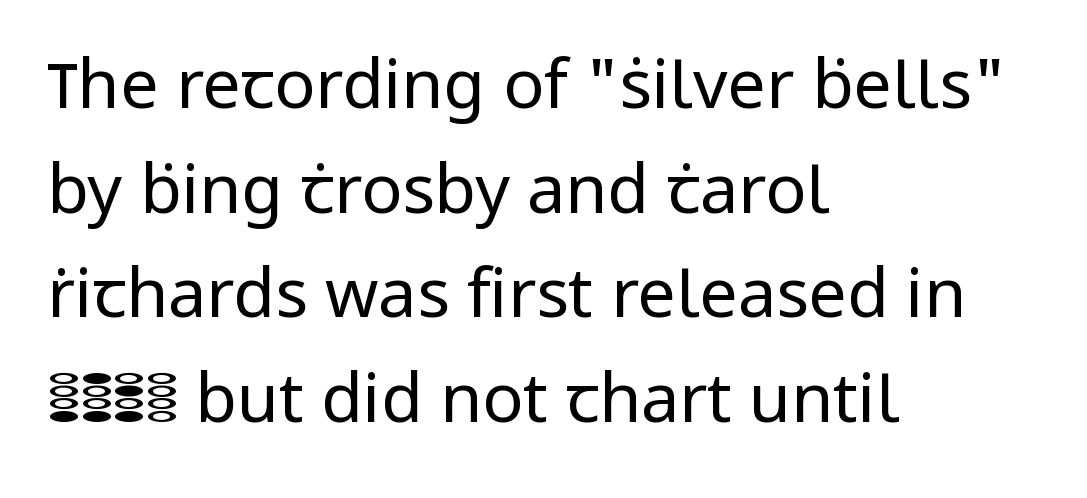
Q: Is the text bold? A: No.
Q: Is the text italic (slanted)? A: No, it is upright.
Q: Is the typeface a serif or a sans-serif typeface? A: Sans-serif.
Q: Is the text underlined? A: No.
Q: How is the paragraph aligned? A: Left-aligned.
Q: Is the spacing between letters normal or unusually wide? A: Normal.
Q: Is the spacing between lines tight, normal or loose? A: Normal.
Q: Width (condensed, normal, or wide)? A: Normal.
Q: Stroke contrast? A: Low.
Q: x-height? A: Medium.
Q: Monospaced? A: No.
